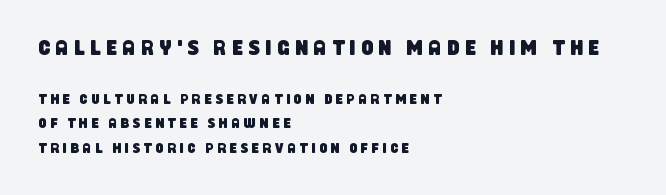
{"underline": "no", "align": "left", "line_spacing_ratio": 1.76, "letter_spacing": "wide", "letter_spacing_em": 0.27, "larger_block": "first", "size_ratio": 1.5, "glyph_px": 21}
